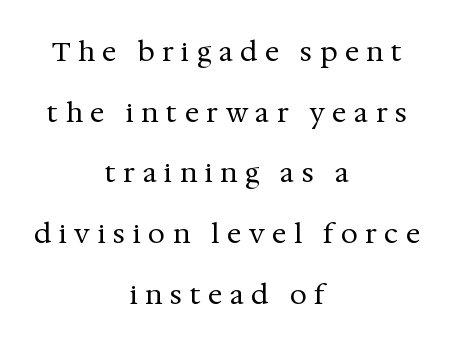
The image shows 27 px text type, upright; set centered, loose line spacing (2.25x), unusually wide letter spacing (+0.28 em), not underlined.
